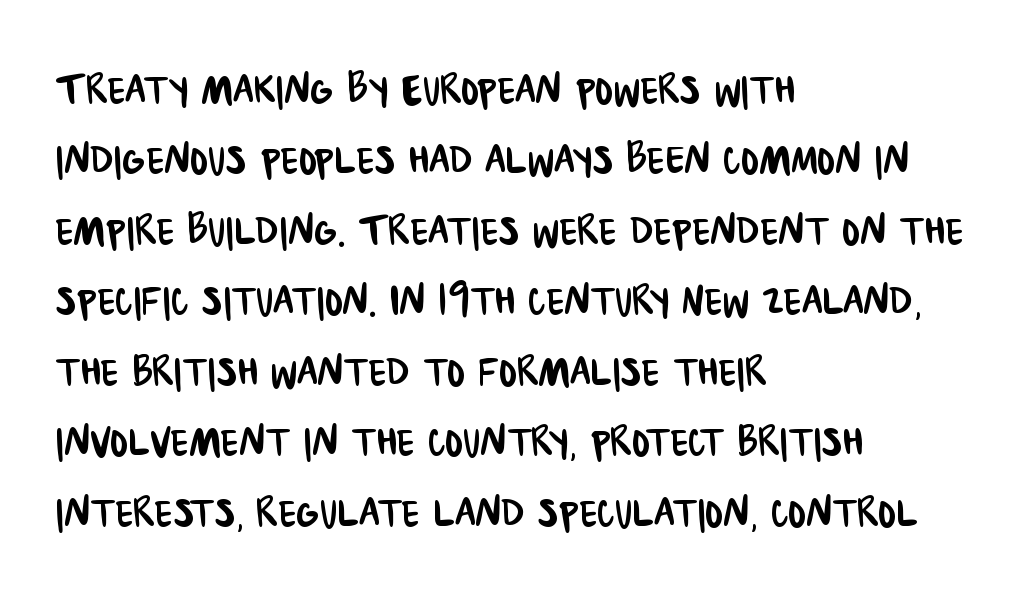
{"serif": "no", "width": "condensed", "stroke_contrast": "low", "x_height": "large", "monospaced": "no", "underline": "no", "align": "left", "line_spacing": "normal", "line_spacing_ratio": 1.33, "letter_spacing": "normal", "letter_spacing_em": 0.0, "glyph_px": 53}
